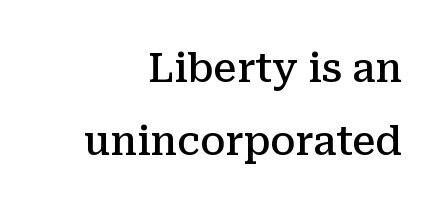
{"serif": "yes", "italic": "no", "bold": "semi", "weight": "semibold", "width": "normal", "stroke_contrast": "medium", "x_height": "medium", "monospaced": "no", "underline": "no", "align": "right", "line_spacing_ratio": 1.88, "letter_spacing": "normal", "letter_spacing_em": 0.0, "glyph_px": 39}
